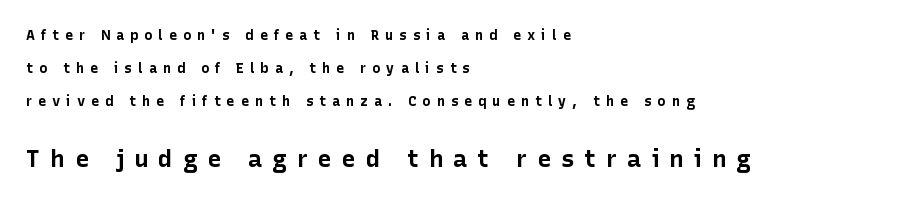
The image shows 24 px bold type, upright; set left-aligned, loose line spacing (2.36x), unusually wide letter spacing (+0.41 em), not underlined; the second (bottom) block is 1.71x larger.
